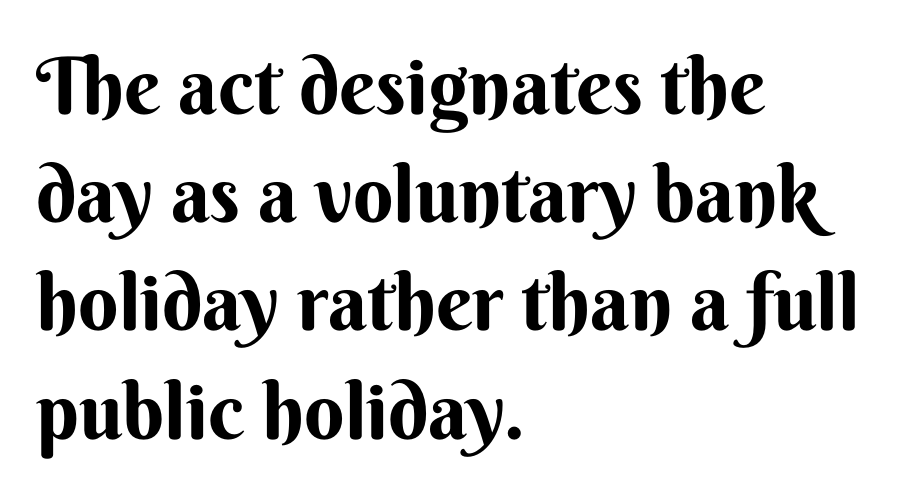
Chunky letters — that's bold for sure. In terms of leading, this rendering sits right in the middle. Alignment: flush left. Unlike a traditional serif, this face leaves its strokes unadorned. Is this a fixed-width face? No — the glyphs have proportional, varying widths. A typesetter would mark this as roman, not italic.
